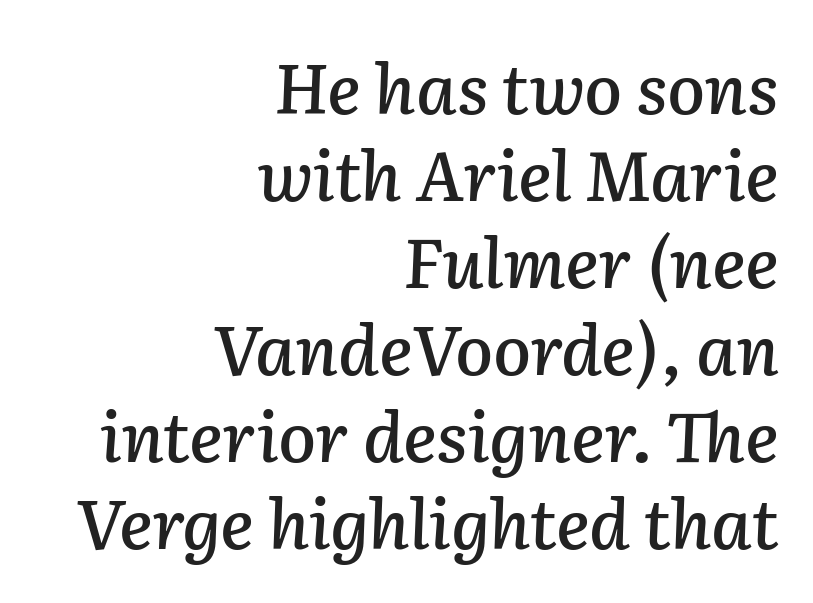
Q: Is the text italic (slanted)? A: Yes, it leans right by about 2 degrees.
Q: Is the text underlined? A: No.
Q: How is the paragraph aligned? A: Right-aligned.
Q: Is the spacing between letters normal or unusually wide? A: Normal.
Q: Is the spacing between lines tight, normal or loose? A: Normal.
Q: Width (condensed, normal, or wide)? A: Normal.
Q: Stroke contrast? A: Low.
Q: x-height? A: Medium.
Q: Monospaced? A: No.
